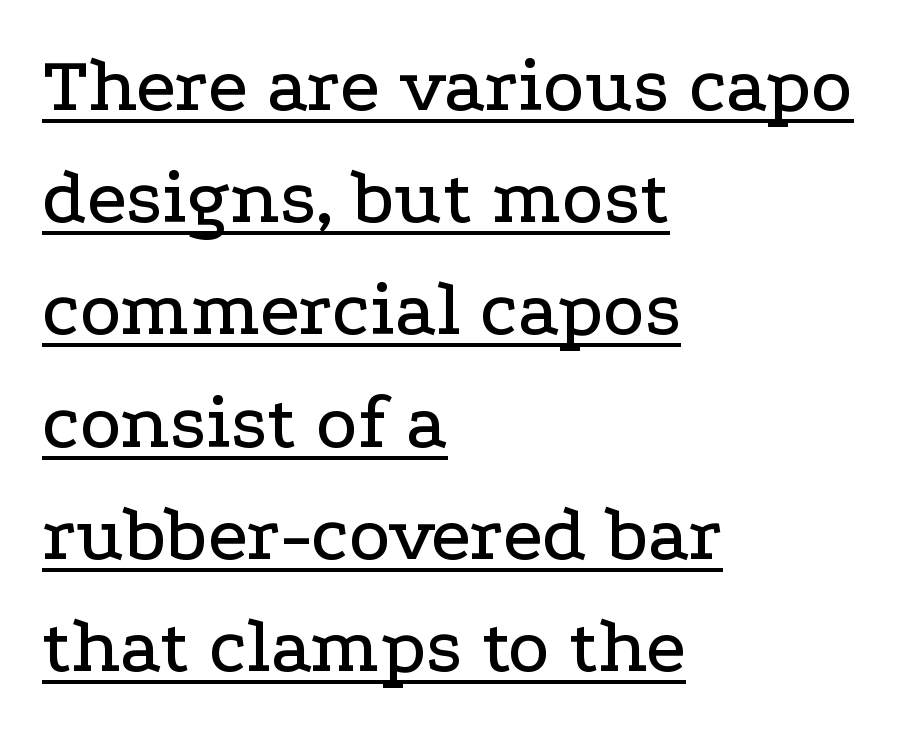
{"serif": "yes", "italic": "no", "width": "wide", "stroke_contrast": "low", "x_height": "medium", "monospaced": "no", "underline": "yes", "align": "left", "line_spacing": "normal", "line_spacing_ratio": 1.42, "letter_spacing": "normal", "letter_spacing_em": 0.0, "glyph_px": 79}
